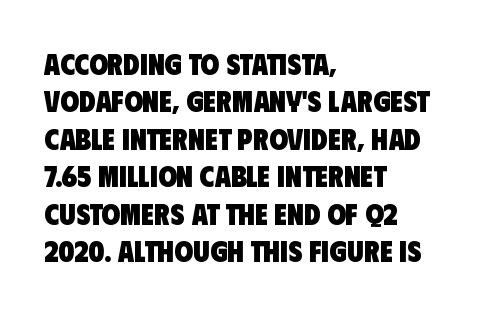
This sample uses plain, unmodified letter spacing. Regarding leading, the lines here are spaced in the standard way. The paragraph has a hard left edge and a soft right edge. Rule under the text: the space is simply empty. Each letter keeps its own natural width here, so spacing adapts to shape.
